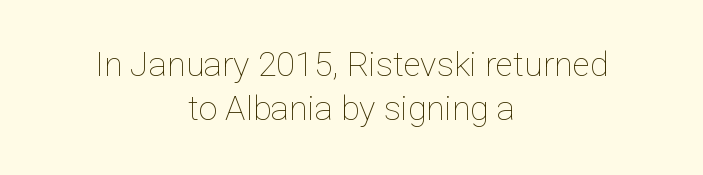
The image shows 34 px thin type, upright; set centered, normal line spacing (1.28x), normal letter spacing, not underlined; low stroke contrast and a medium x-height.
